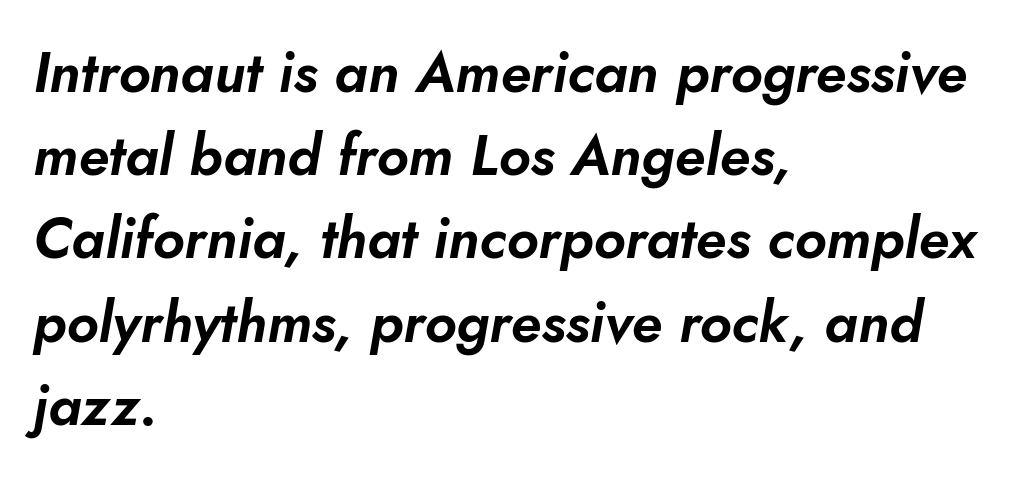
Q: Is the text italic (slanted)? A: Yes, it leans right by about 10 degrees.
Q: Is the text underlined? A: No.
Q: How is the paragraph aligned? A: Left-aligned.
Q: Is the spacing between letters normal or unusually wide? A: Normal.
Q: Is the spacing between lines tight, normal or loose? A: Normal.
Q: Width (condensed, normal, or wide)? A: Normal.
Q: Stroke contrast? A: Low.
Q: x-height? A: Small.
Q: Monospaced? A: No.
